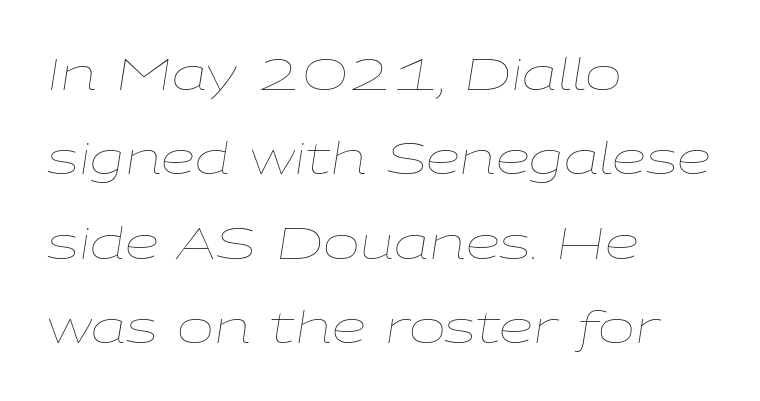
These lines stack with their left ends in a neat column. Weight: not bold — regular or lighter. The passage shown is typed in a proportional face where columns would drift. Tall strokes in this sample are angled rather than plumb. The lines are spread far apart with generous leading.
